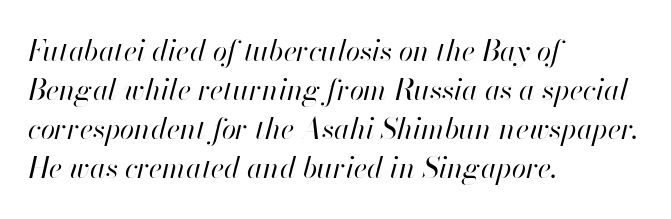
The image shows 29 px regular-weight type, italic (leaning right); set left-aligned, normal line spacing (1.35x), normal letter spacing, not underlined; high stroke contrast and a small x-height.
